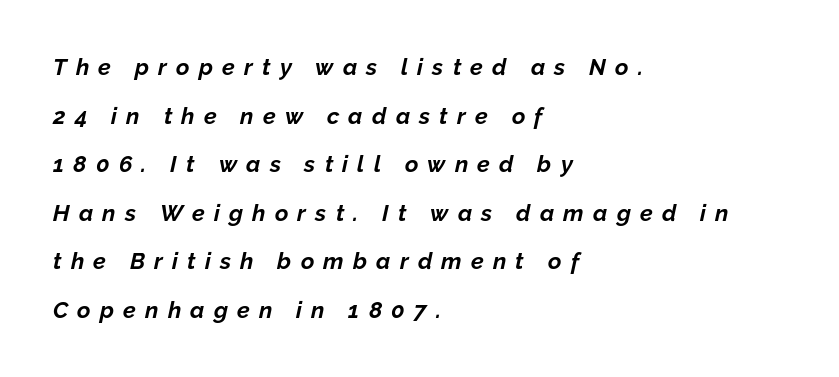
The image shows 23 px bold type, italic (leaning right); set left-aligned, loose line spacing (2.11x), unusually wide letter spacing (+0.4 em), not underlined.
